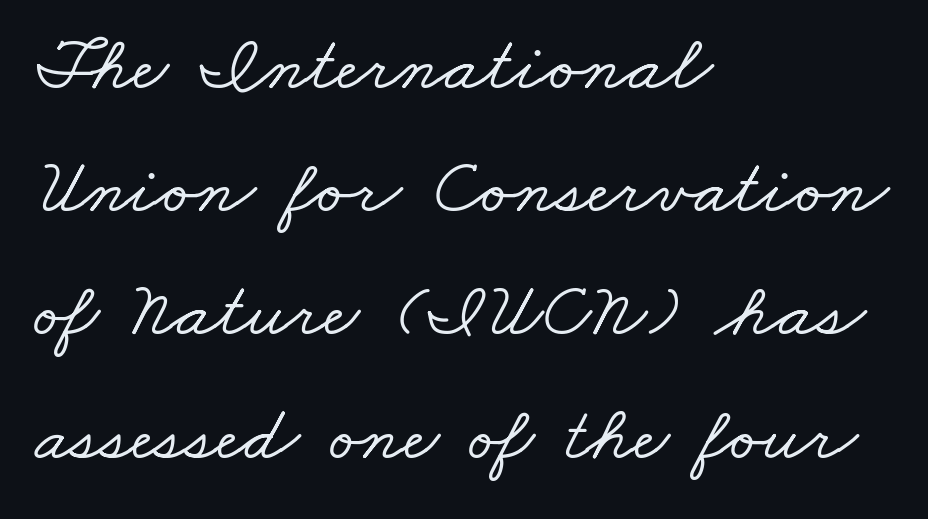
Descenders hang freely into open space. I'd call this a serif setting — the letters wear small feet. If you measured baseline to baseline, you'd find a middling distance. The gaps between neighbouring characters are ordinary and unremarkable. Reading down the block, your eye returns to a fixed left position each line. Character widths vary here, with narrow letters taking less room than wide ones.
